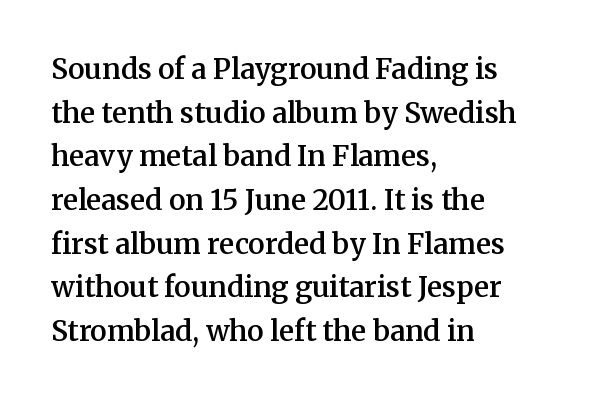
Q: Is the text bold? A: Semi-bold.
Q: Is the text italic (slanted)? A: No, it is upright.
Q: Is the typeface a serif or a sans-serif typeface? A: Serif.
Q: Is the text underlined? A: No.
Q: How is the paragraph aligned? A: Left-aligned.
Q: Is the spacing between letters normal or unusually wide? A: Normal.
Q: Is the spacing between lines tight, normal or loose? A: Normal.
Q: Width (condensed, normal, or wide)? A: Normal.
Q: Stroke contrast? A: Medium.
Q: x-height? A: Medium.
Q: Monospaced? A: No.
